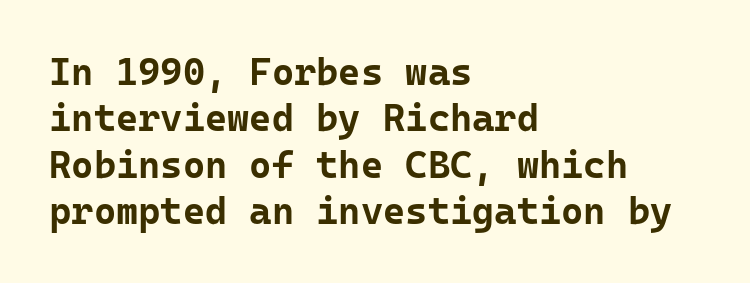
Q: Is the text bold? A: Yes.
Q: Is the text italic (slanted)? A: No, it is upright.
Q: Is the typeface a serif or a sans-serif typeface? A: Sans-serif.
Q: Is the text underlined? A: No.
Q: How is the paragraph aligned? A: Left-aligned.
Q: Is the spacing between letters normal or unusually wide? A: Normal.
Q: Width (condensed, normal, or wide)? A: Normal.
Q: Stroke contrast? A: Low.
Q: x-height? A: Medium.
